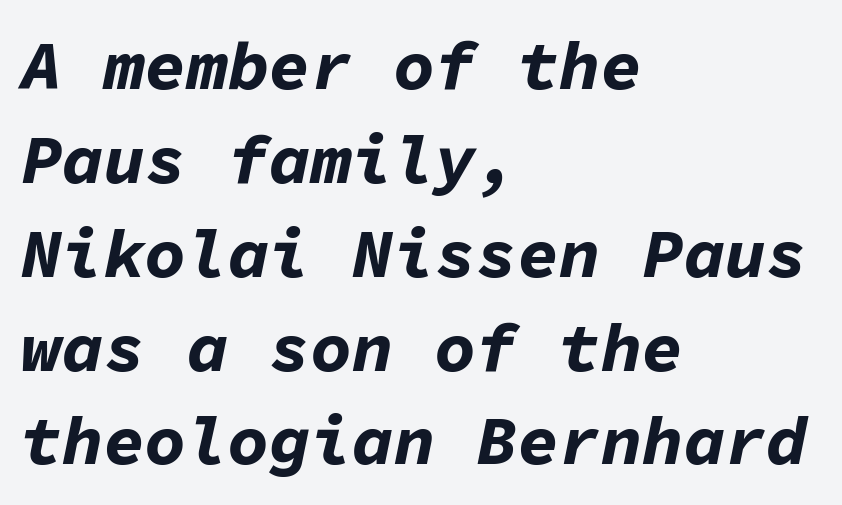
Monospaced: the letters line up in strict vertical columns. Lines of text with bare space underneath. Yep, that's italic — everything's leaning. This rendering uses left alignment, leaving the right contour irregular. Successive baselines arrive at the customary interval.
